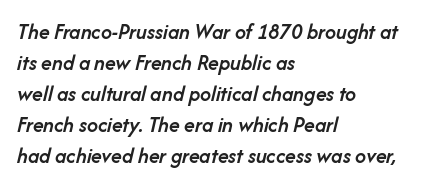
The image shows 22 px text type, italic (leaning right); set left-aligned, normal line spacing (1.41x), normal letter spacing, not underlined.
